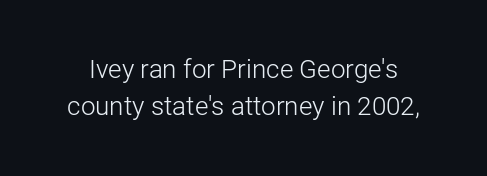
Q: Is the text bold? A: No.
Q: Is the text italic (slanted)? A: No, it is upright.
Q: Is the text underlined? A: No.
Q: Is the spacing between letters normal or unusually wide? A: Normal.
Q: Is the spacing between lines tight, normal or loose? A: Normal.
